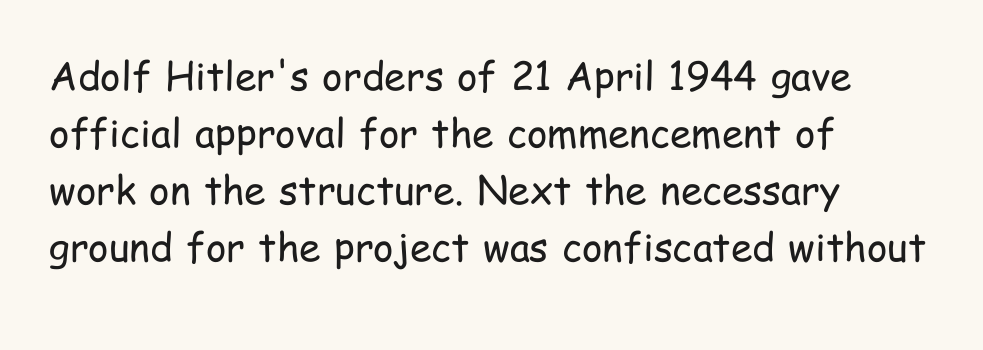
{"serif": "no", "italic": "no", "bold": "no", "weight": "regular", "width": "condensed", "stroke_contrast": "low", "x_height": "medium", "monospaced": "no", "underline": "no", "align": "left", "line_spacing": "normal", "line_spacing_ratio": 1.46, "letter_spacing": "normal", "letter_spacing_em": 0.0, "glyph_px": 39}
